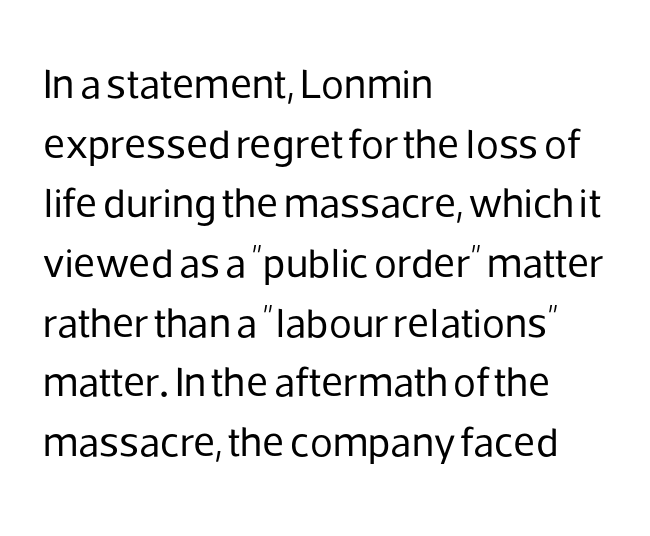
The image shows 42 px regular-weight sans-serif type, upright; set left-aligned, normal line spacing (1.42x), normal letter spacing, not underlined; low stroke contrast and a medium x-height.
